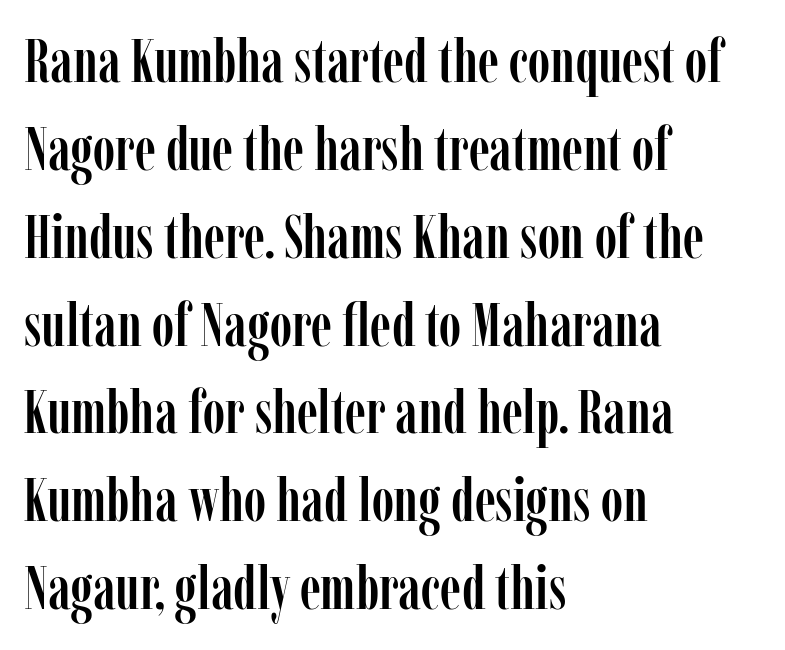
{"serif": "yes", "italic": "no", "width": "condensed", "stroke_contrast": "low", "x_height": "medium", "monospaced": "no", "underline": "no", "align": "left", "line_spacing": "normal", "line_spacing_ratio": 1.44, "letter_spacing": "normal", "letter_spacing_em": 0.0, "glyph_px": 61}
